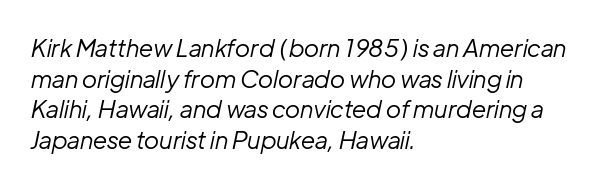
The image shows 24 px text type, italic (leaning right); set left-aligned, normal line spacing (1.28x), normal letter spacing, not underlined.
